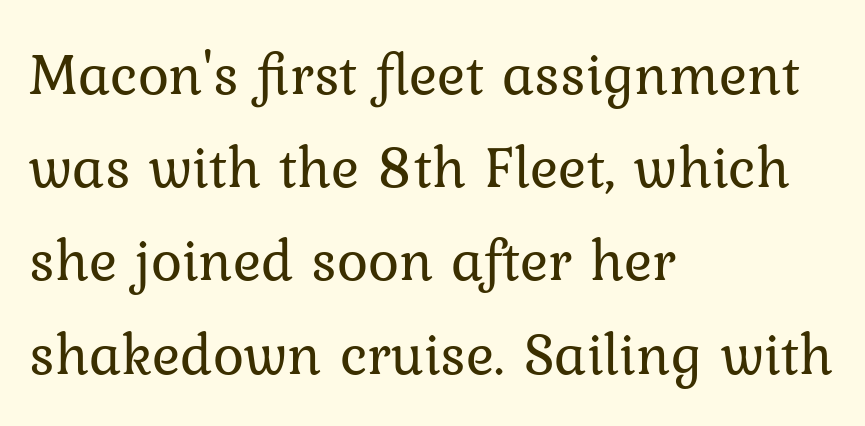
The letters look calm and open, with moderate or lighter stems. The glyphs are unaccompanied by any horizontal stroke below them. What kind of face is this? One with serifs. What stands out about the letter spacing? Nothing — it is the standard amount. Short and long lines alike share a common starting point at left.
